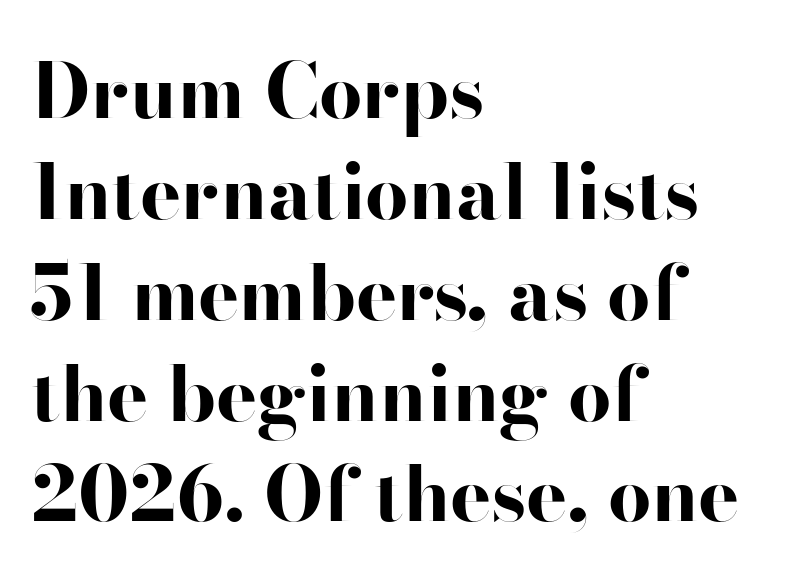
{"serif": "no", "italic": "no", "bold": "yes", "weight": "bold", "width": "wide", "stroke_contrast": "high", "x_height": "small", "monospaced": "no", "underline": "no", "align": "left", "line_spacing": "normal", "line_spacing_ratio": 1.31, "letter_spacing": "normal", "letter_spacing_em": 0.0, "glyph_px": 77}
